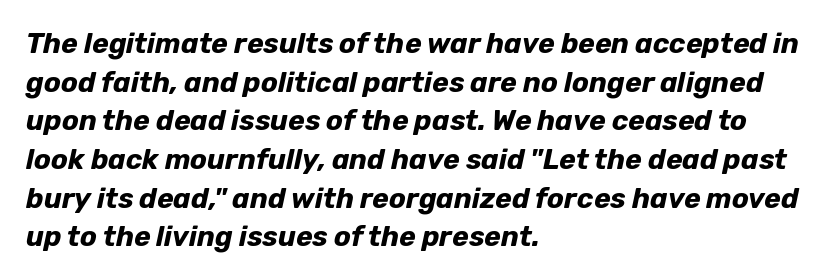
Q: Is the text bold? A: Yes.
Q: Is the text italic (slanted)? A: Yes, it leans right by about 12 degrees.
Q: Is the text underlined? A: No.
Q: How is the paragraph aligned? A: Left-aligned.
Q: Is the spacing between letters normal or unusually wide? A: Normal.
Q: Is the spacing between lines tight, normal or loose? A: Normal.
Q: Width (condensed, normal, or wide)? A: Normal.
Q: Stroke contrast? A: Low.
Q: x-height? A: Medium.
Q: Monospaced? A: No.
